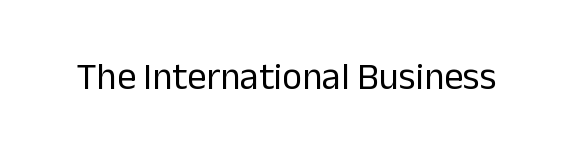
Q: Is the text bold? A: No.
Q: Is the text italic (slanted)? A: No, it is upright.
Q: Is the typeface a serif or a sans-serif typeface? A: Sans-serif.
Q: Is the text underlined? A: No.
Q: Is the spacing between letters normal or unusually wide? A: Normal.
Q: Width (condensed, normal, or wide)? A: Normal.
Q: Stroke contrast? A: Low.
Q: x-height? A: Medium.
Q: Monospaced? A: No.
